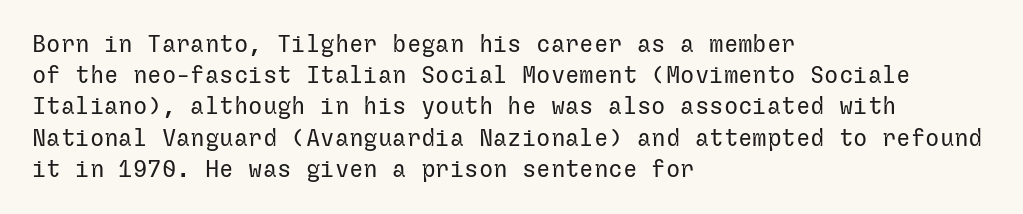
{"italic": "no", "bold": "no", "underline": "no", "align": "left", "line_spacing": "normal", "line_spacing_ratio": 1.3, "letter_spacing": "normal", "letter_spacing_em": 0.0, "glyph_px": 24}
